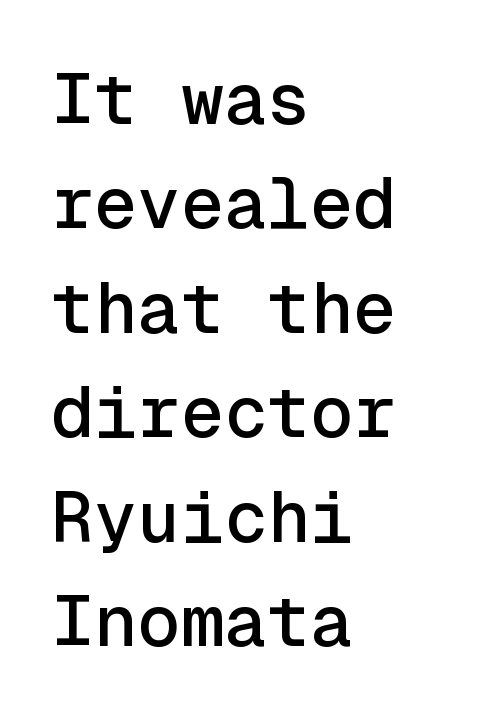
{"serif": "no", "italic": "no", "width": "normal", "x_height": "medium", "monospaced": "yes", "underline": "no", "align": "left", "line_spacing": "normal", "line_spacing_ratio": 1.45, "letter_spacing": "normal", "letter_spacing_em": 0.0, "glyph_px": 72}
